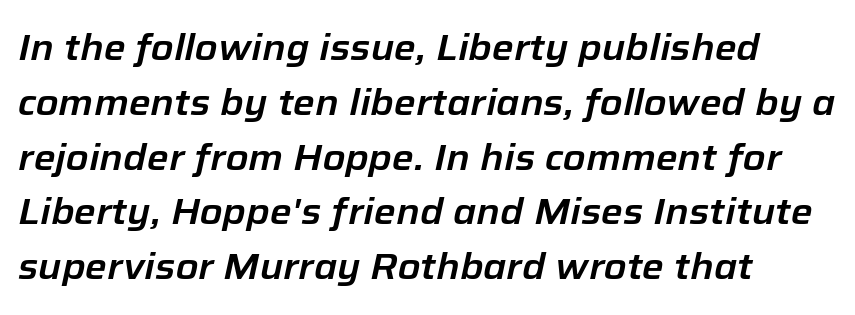
{"italic": "yes", "lean": "right", "slant_degrees": 12, "width": "normal", "stroke_contrast": "low", "x_height": "medium", "monospaced": "no", "underline": "no", "align": "left", "line_spacing": "normal", "line_spacing_ratio": 1.48, "letter_spacing": "normal", "letter_spacing_em": 0.0, "glyph_px": 37}
